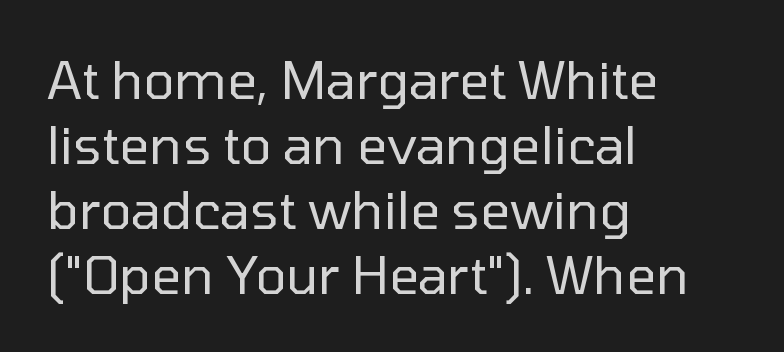
The image shows 52 px regular-weight sans-serif type, upright; set left-aligned, normal line spacing (1.25x), normal letter spacing, not underlined; low stroke contrast and a medium x-height.
